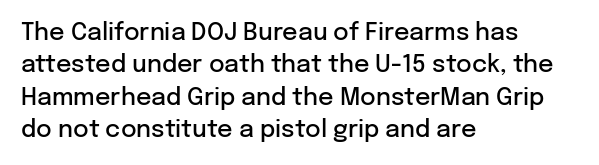
{"italic": "no", "bold": "semi", "underline": "no", "align": "left", "line_spacing": "normal", "line_spacing_ratio": 1.35, "letter_spacing": "normal", "letter_spacing_em": 0.0, "glyph_px": 24}
